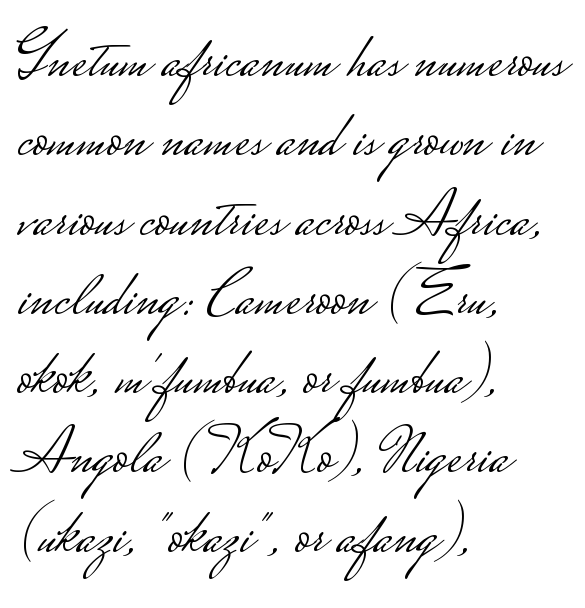
The image shows 65 px light, wide sans-serif type; set left-aligned, line spacing 1.22x, normal letter spacing, not underlined; low stroke contrast.
